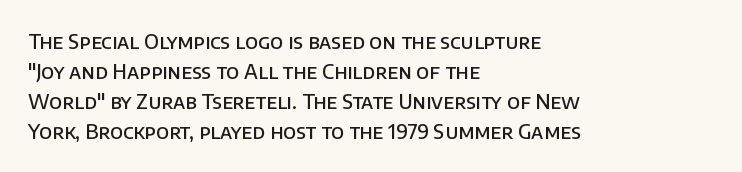
Q: Is the text bold? A: Semi-bold.
Q: Is the text italic (slanted)? A: No, it is upright.
Q: Is the text underlined? A: No.
Q: How is the paragraph aligned? A: Left-aligned.
Q: Is the spacing between letters normal or unusually wide? A: Normal.
Q: Is the spacing between lines tight, normal or loose? A: Normal.
